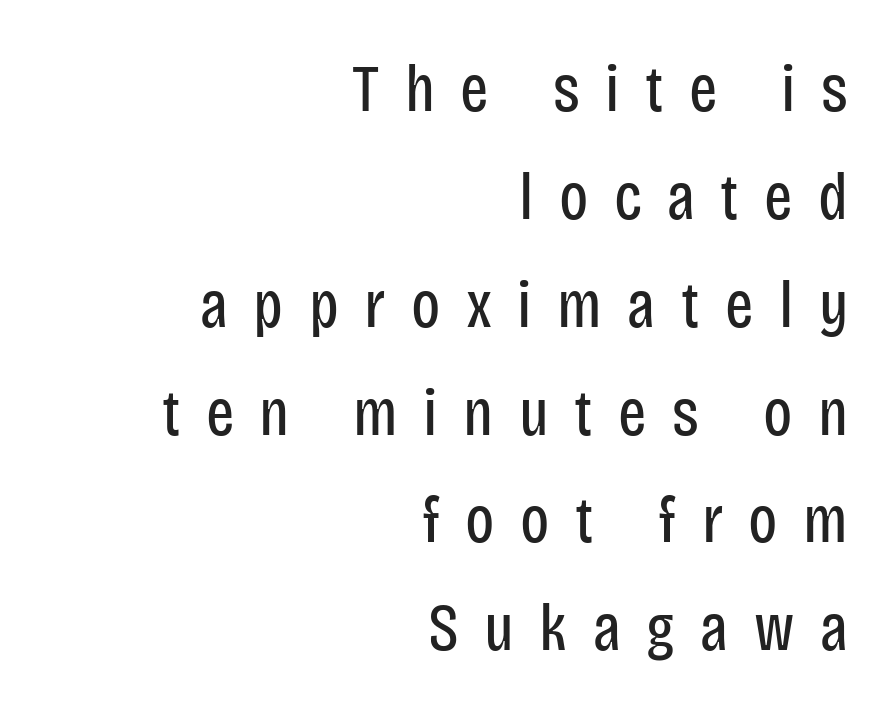
The face looks like a standard text weight, possibly lighter. In terms of letterform style, serifs are entirely absent. The typography opts for an upright posture over an oblique one. These lines have a slow, spaced-out rhythm from letter to letter. If you measured baseline to baseline, you'd find a middling distance. No word sits above an underline.
